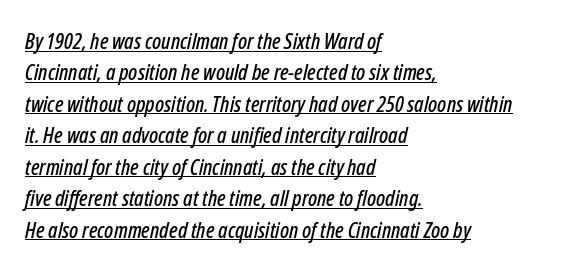
The image shows 22 px text type, italic (leaning right); set left-aligned, normal line spacing (1.43x), normal letter spacing, underlined.
